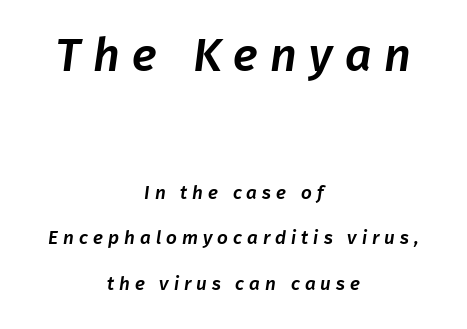
{"serif": "no", "width": "normal", "stroke_contrast": "low", "x_height": "medium", "monospaced": "no", "underline": "no", "align": "center", "line_spacing": "loose", "line_spacing_ratio": 2.39, "letter_spacing": "wide", "letter_spacing_em": 0.26, "larger_block": "first", "size_ratio": 2.47, "glyph_px": 47}
